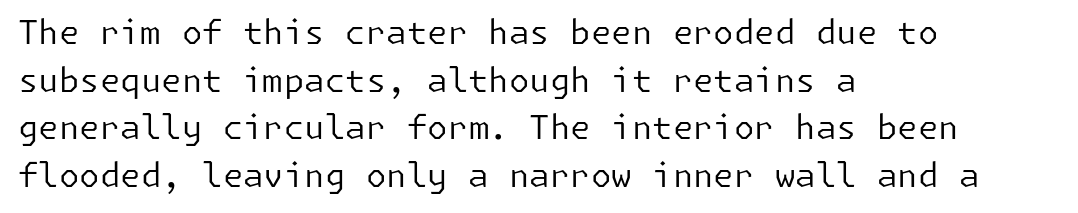
The image shows 33 px regular-weight sans-serif type, upright; set left-aligned, normal line spacing (1.44x), normal letter spacing, not underlined; low stroke contrast and a medium x-height.
